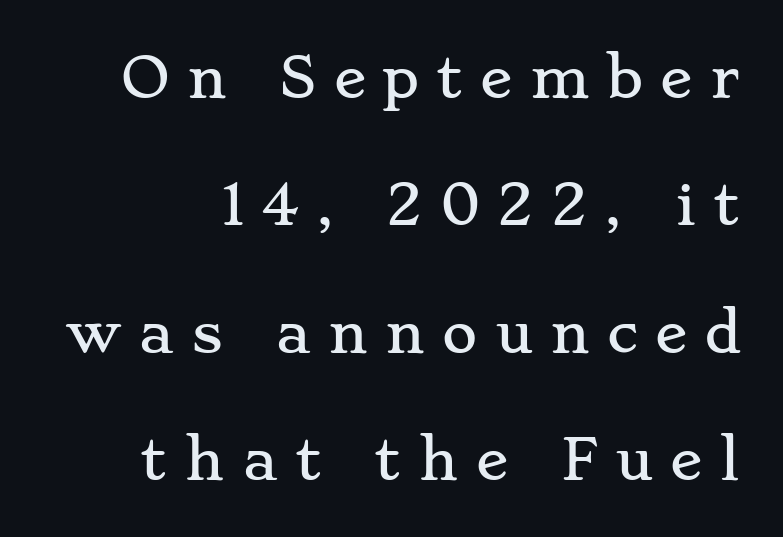
{"serif": "yes", "italic": "no", "width": "wide", "stroke_contrast": "low", "x_height": "small", "monospaced": "no", "underline": "no", "align": "right", "line_spacing": "loose", "line_spacing_ratio": 2.36, "letter_spacing": "wide", "letter_spacing_em": 0.32, "glyph_px": 54}
